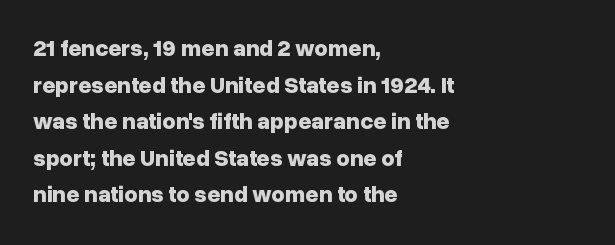
{"italic": "no", "bold": "yes", "underline": "no", "align": "left", "line_spacing": "normal", "line_spacing_ratio": 1.59, "letter_spacing": "normal", "letter_spacing_em": 0.0, "glyph_px": 23}
